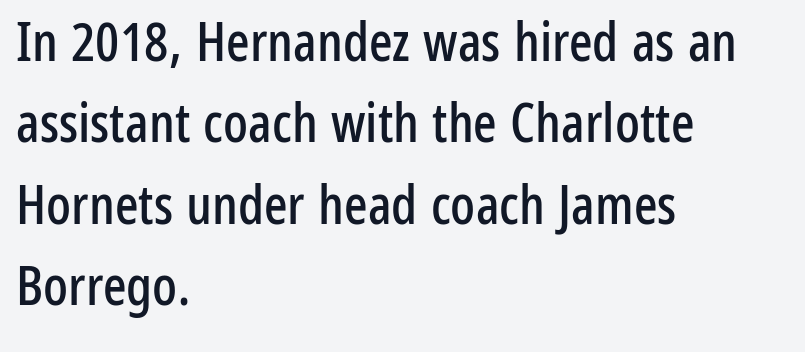
The face used here is proportionally spaced, like ordinary book or web type. In terms of leading, this rendering sits right in the middle. Honestly, there is no underline to notice here at all. What kind of face is this? One without serifs — a sans.
